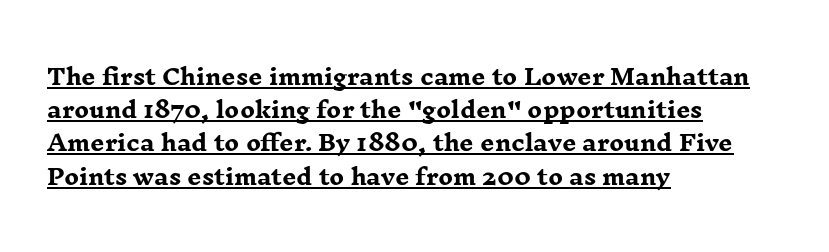
{"italic": "no", "bold": "yes", "underline": "yes", "align": "left", "line_spacing": "normal", "line_spacing_ratio": 1.51, "letter_spacing": "normal", "letter_spacing_em": 0.0, "glyph_px": 22}
